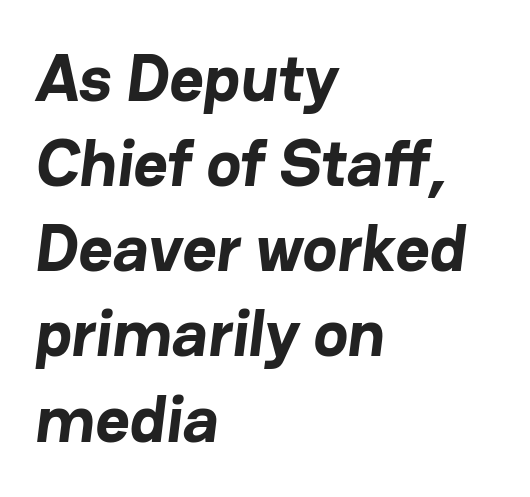
{"serif": "no", "bold": "yes", "weight": "bold", "width": "normal", "stroke_contrast": "low", "x_height": "medium", "monospaced": "no", "underline": "no", "align": "left", "line_spacing": "normal", "line_spacing_ratio": 1.29, "letter_spacing": "normal", "letter_spacing_em": 0.0, "glyph_px": 66}
